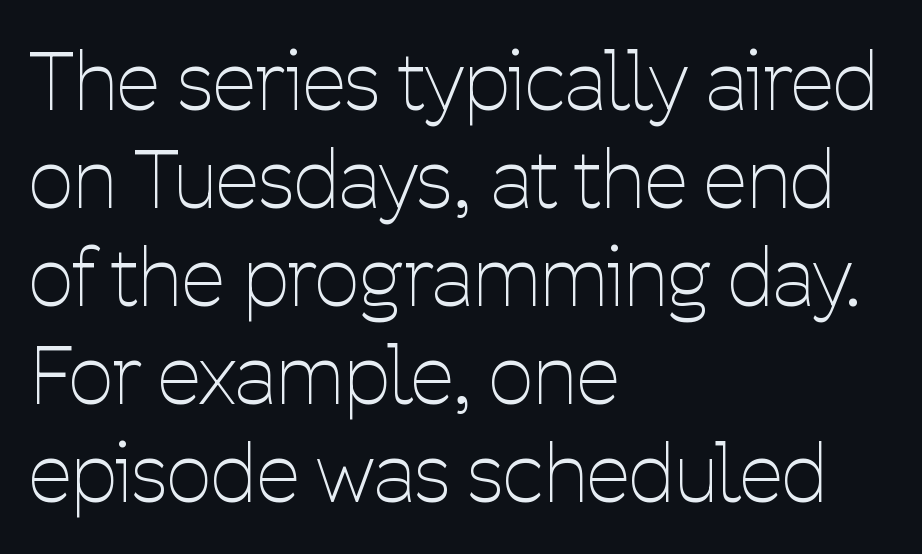
The image shows 79 px thin, condensed sans-serif type, upright; set left-aligned, line spacing 1.24x, normal letter spacing, not underlined; low stroke contrast and a medium x-height.
